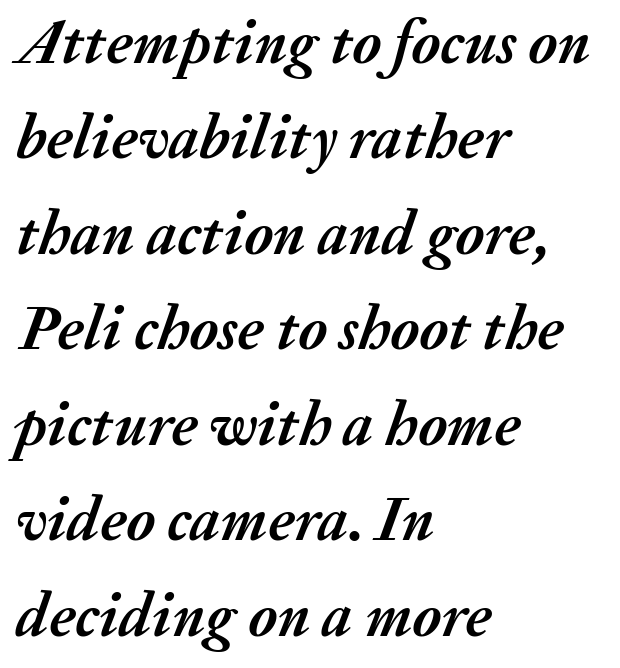
{"italic": "yes", "lean": "right", "slant_degrees": 20, "bold": "yes", "weight": "semibold", "width": "normal", "stroke_contrast": "medium", "x_height": "medium", "monospaced": "no", "underline": "no", "align": "left", "line_spacing": "normal", "line_spacing_ratio": 1.54, "letter_spacing": "normal", "letter_spacing_em": 0.0, "glyph_px": 62}
